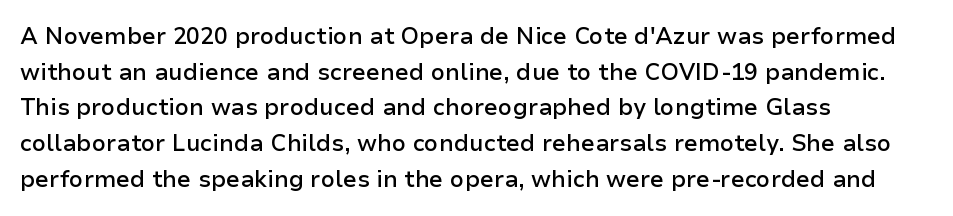
{"italic": "no", "bold": "semi", "underline": "no", "align": "left", "line_spacing": "normal", "line_spacing_ratio": 1.55, "letter_spacing": "normal", "letter_spacing_em": 0.0, "glyph_px": 23}
